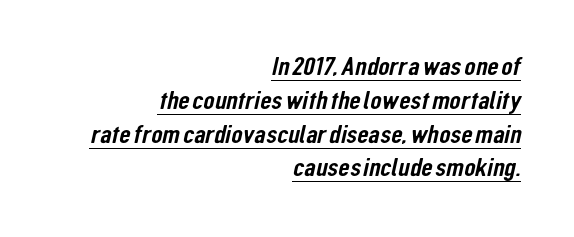
The image shows 26 px text type; set right-aligned, normal line spacing (1.3x), normal letter spacing, underlined.
